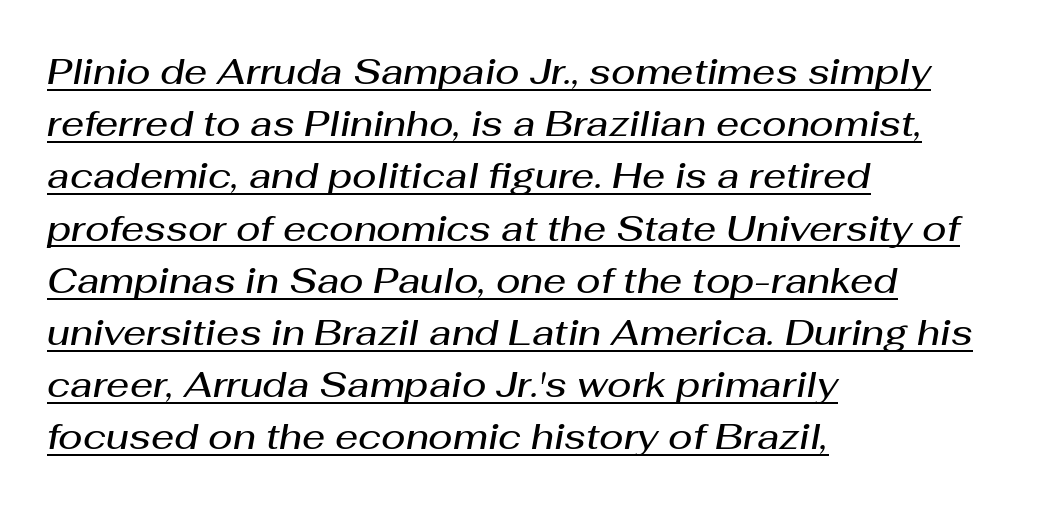
Q: Is the text bold? A: Semi-bold.
Q: Is the text italic (slanted)? A: Yes, it leans right by about 10 degrees.
Q: Is the text underlined? A: Yes.
Q: How is the paragraph aligned? A: Left-aligned.
Q: Is the spacing between letters normal or unusually wide? A: Normal.
Q: Is the spacing between lines tight, normal or loose? A: Normal.
Q: Width (condensed, normal, or wide)? A: Normal.
Q: Stroke contrast? A: Medium.
Q: x-height? A: Medium.
Q: Monospaced? A: No.
